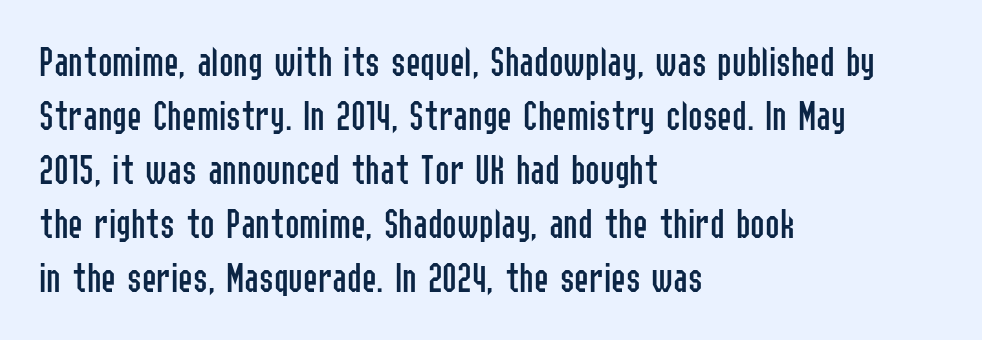
{"serif": "no", "italic": "no", "bold": "no", "weight": "regular", "width": "condensed", "stroke_contrast": "low", "x_height": "medium", "monospaced": "no", "underline": "no", "align": "left", "line_spacing_ratio": 1.23, "letter_spacing": "normal", "letter_spacing_em": 0.0, "glyph_px": 44}
